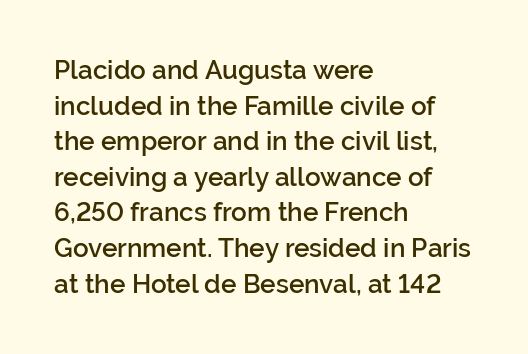
Q: Is the text bold? A: Semi-bold.
Q: Is the text italic (slanted)? A: No, it is upright.
Q: Is the text underlined? A: No.
Q: How is the paragraph aligned? A: Left-aligned.
Q: Is the spacing between letters normal or unusually wide? A: Normal.
Q: Is the spacing between lines tight, normal or loose? A: Normal.
